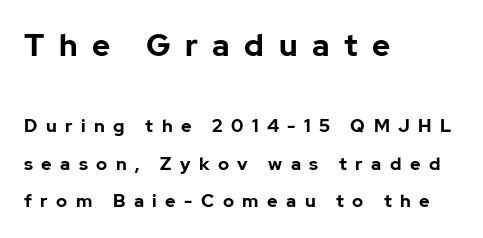
Heavy-handed strokes throughout: this text is bold. You get the large type first, then a drop to smaller type. Vertical strokes here are truly vertical. Only glyphs here, with clear space below each row.
